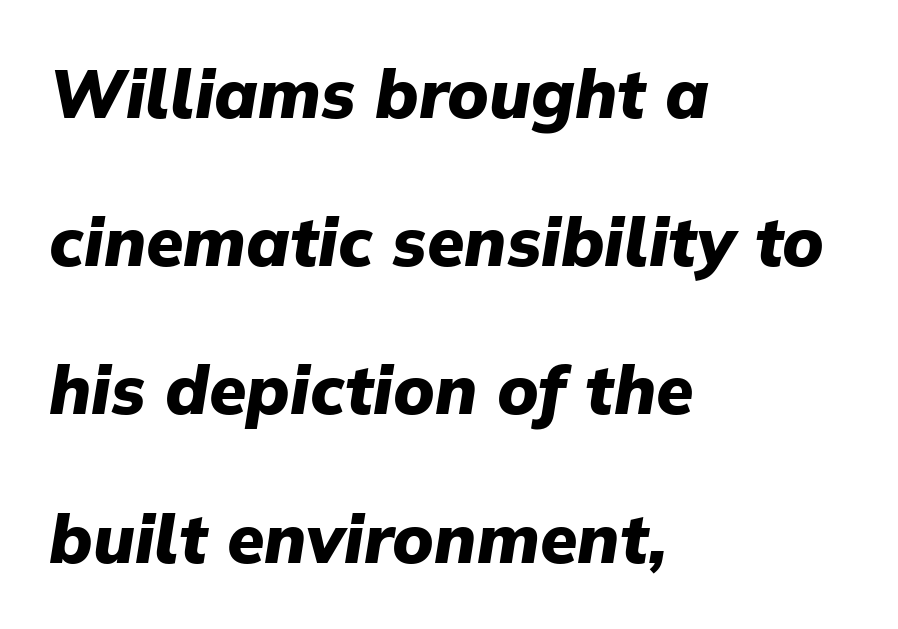
Q: Is the text bold? A: Yes.
Q: Is the text italic (slanted)? A: Yes, it leans right by about 9 degrees.
Q: Is the text underlined? A: No.
Q: How is the paragraph aligned? A: Left-aligned.
Q: Is the spacing between letters normal or unusually wide? A: Normal.
Q: Is the spacing between lines tight, normal or loose? A: Loose.
Q: Width (condensed, normal, or wide)? A: Normal.
Q: Stroke contrast? A: Low.
Q: x-height? A: Medium.
Q: Monospaced? A: No.
